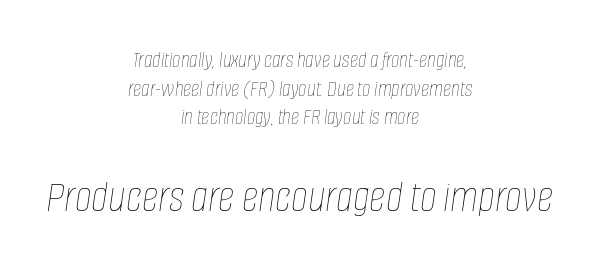
The image shows 46 px thin, condensed type, italic (leaning right); set centered, normal line spacing (1.25x), normal letter spacing, not underlined; the second (bottom) block is 2.0x larger; low stroke contrast and a large x-height.
